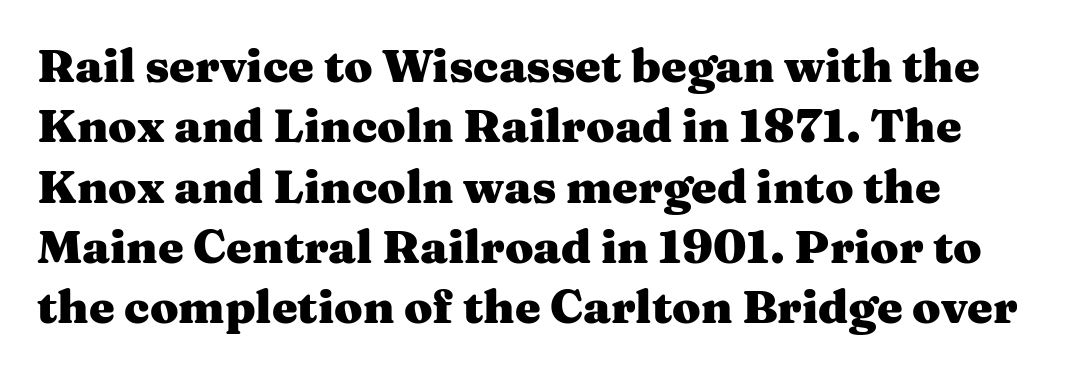
The image shows 46 px heavy, wide serif type, upright; set left-aligned, normal line spacing (1.31x), normal letter spacing, not underlined; medium stroke contrast and a medium x-height.
